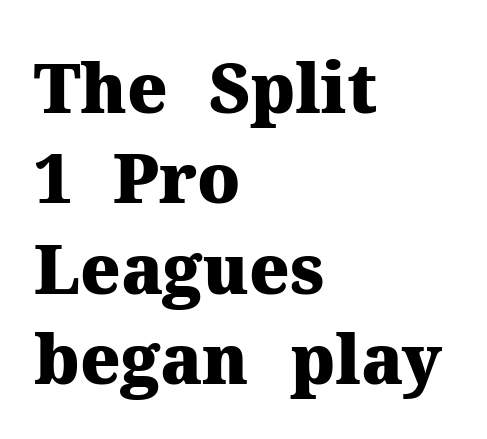
Typographic density is high because the face is bold. Where is the straight margin? On the left. Typographically, this falls in the serif category. Characters follow at the spacing the type designer built in. Evenly set lines give the paragraph a standard silhouette.
